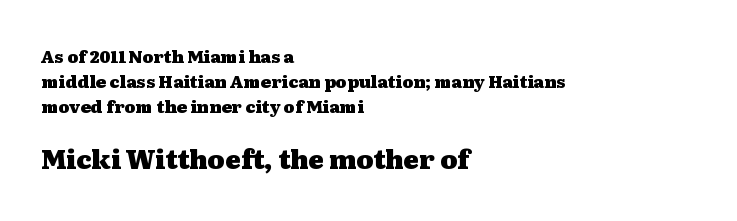
The image shows 26 px bold type, upright; set left-aligned, normal line spacing (1.46x), normal letter spacing, not underlined; the second (bottom) block is 1.53x larger.
